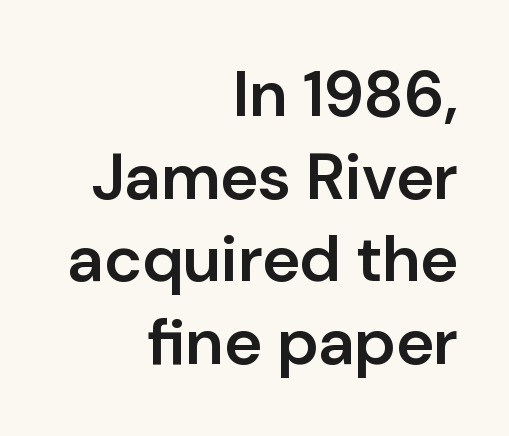
{"serif": "no", "italic": "no", "bold": "semi", "weight": "semibold", "width": "normal", "stroke_contrast": "low", "x_height": "medium", "monospaced": "no", "underline": "no", "align": "right", "line_spacing": "normal", "line_spacing_ratio": 1.27, "letter_spacing": "normal", "letter_spacing_em": 0.0, "glyph_px": 65}
